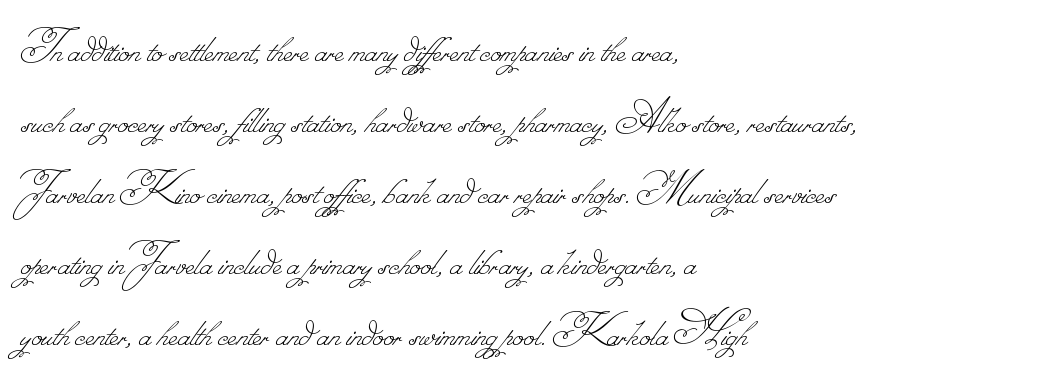
The image shows 47 px thin type; set left-aligned, normal line spacing (1.51x), normal letter spacing, not underlined; low stroke contrast.
